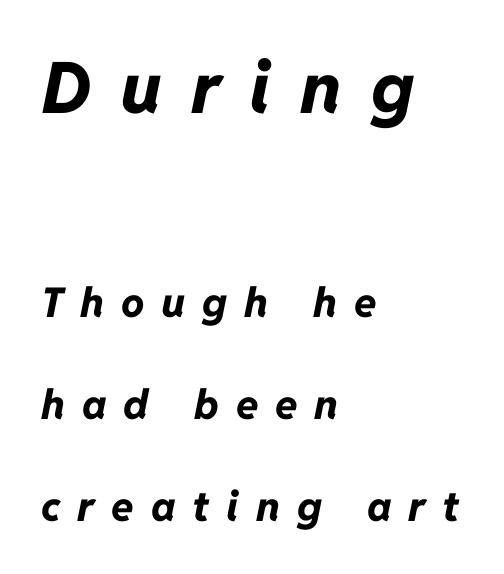
{"italic": "yes", "lean": "right", "slant_degrees": 11, "bold": "yes", "weight": "bold", "width": "normal", "stroke_contrast": "low", "x_height": "medium", "monospaced": "no", "underline": "no", "align": "left", "line_spacing": "loose", "line_spacing_ratio": 2.49, "letter_spacing": "wide", "letter_spacing_em": 0.41, "larger_block": "first", "size_ratio": 1.73, "glyph_px": 71}
